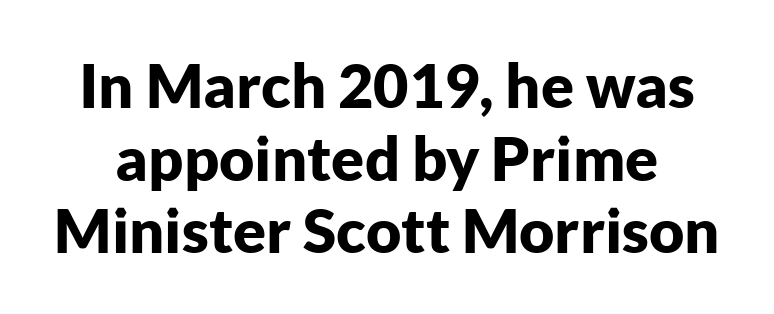
{"serif": "no", "italic": "no", "bold": "yes", "weight": "bold", "width": "normal", "stroke_contrast": "low", "x_height": "medium", "monospaced": "no", "underline": "no", "line_spacing_ratio": 1.19, "letter_spacing": "normal", "letter_spacing_em": 0.0, "glyph_px": 61}
